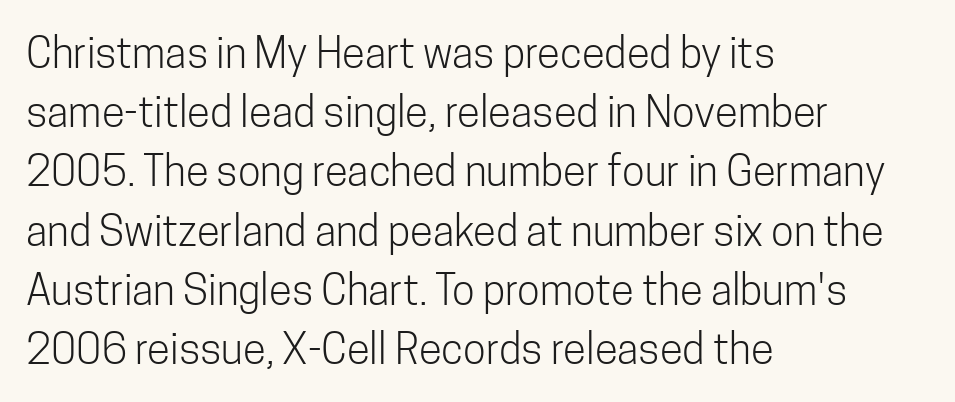
{"serif": "no", "italic": "no", "bold": "no", "weight": "light", "width": "condensed", "stroke_contrast": "low", "x_height": "medium", "monospaced": "no", "underline": "no", "align": "left", "line_spacing": "normal", "line_spacing_ratio": 1.41, "letter_spacing": "normal", "letter_spacing_em": 0.0, "glyph_px": 42}
